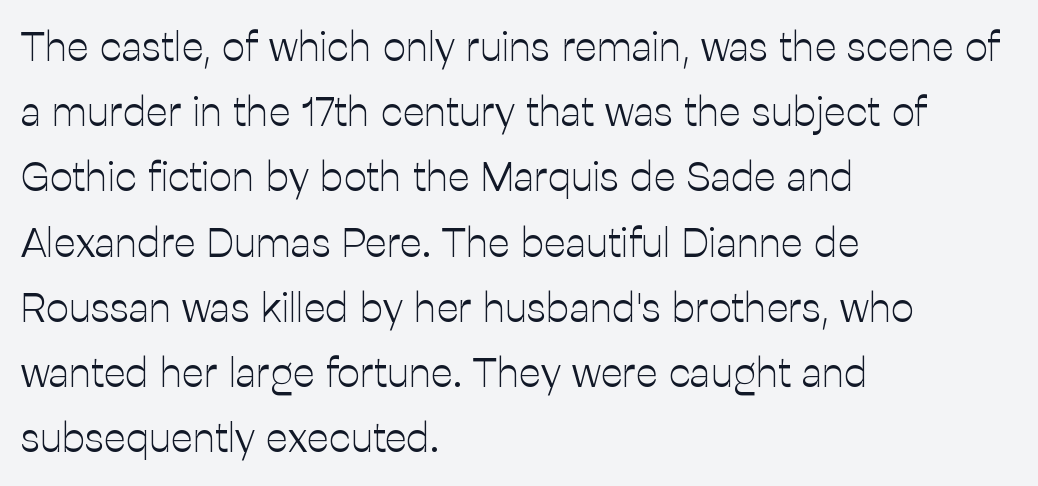
The type sits square on the baseline with zero lean. The glyphs are unaccompanied by any horizontal stroke below them. The weight tops out at a normal text grade. Visually the block forms a straight wall on the left and a jagged coastline on the right. A typesetter would call this zero additional tracking.
